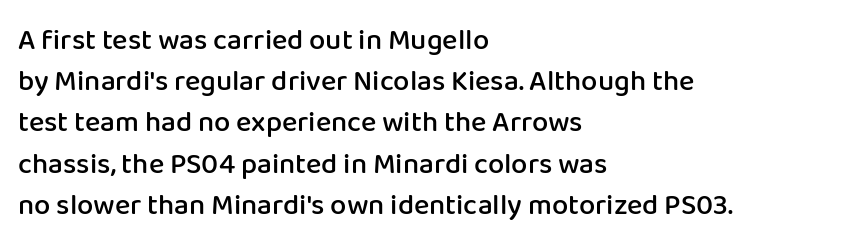
{"serif": "no", "italic": "no", "bold": "semi", "weight": "semibold", "width": "normal", "stroke_contrast": "low", "x_height": "medium", "monospaced": "no", "underline": "no", "align": "left", "line_spacing": "normal", "line_spacing_ratio": 1.42, "letter_spacing": "normal", "letter_spacing_em": 0.0, "glyph_px": 29}
